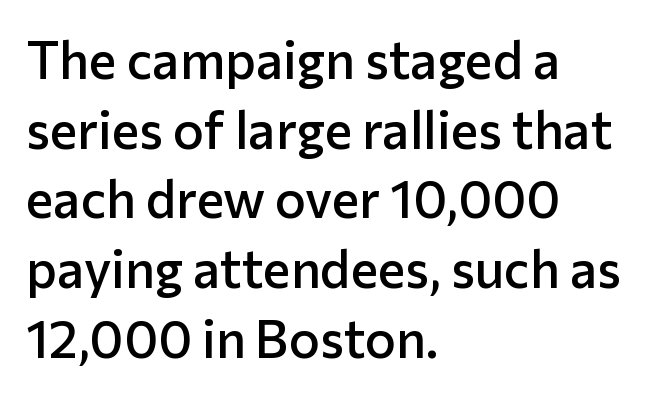
The image shows 52 px semibold sans-serif type, upright; set left-aligned, normal line spacing (1.34x), normal letter spacing, not underlined; low stroke contrast and a medium x-height.
